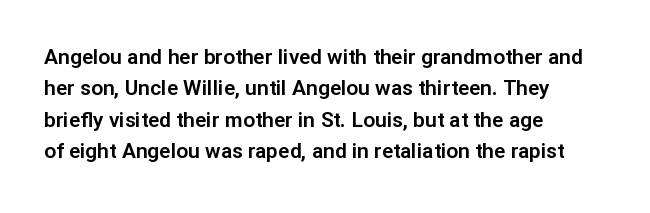
The image shows 21 px text type, upright; set left-aligned, normal line spacing (1.5x), normal letter spacing, not underlined.
